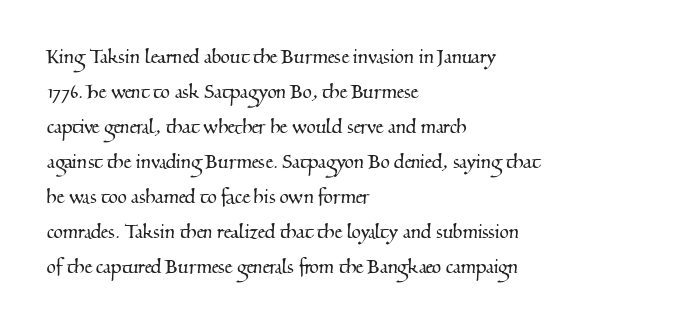
Q: Is the text underlined? A: No.
Q: How is the paragraph aligned? A: Left-aligned.
Q: Is the spacing between letters normal or unusually wide? A: Normal.
Q: Is the spacing between lines tight, normal or loose? A: Normal.
